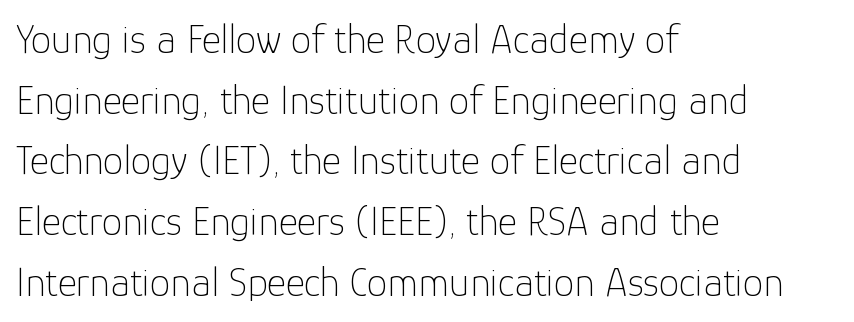
The image shows 41 px thin sans-serif type, upright; set left-aligned, normal line spacing (1.48x), normal letter spacing, not underlined; low stroke contrast and a medium x-height.
